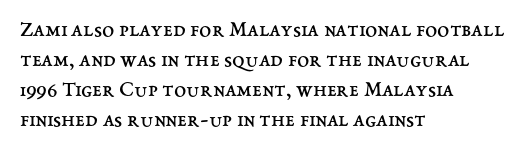
Reading down the column, the eye jumps a familiar distance to each next line. Left-aligned paragraph, ragged on the right. Check under the words: just untouched page. Nope, not italic — everything's standing straight.
